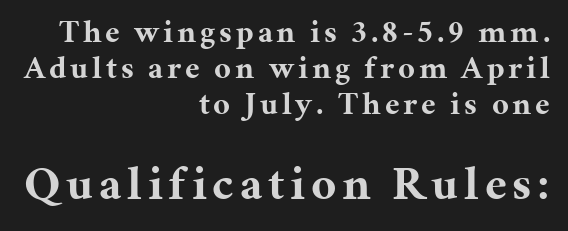
{"serif": "yes", "italic": "no", "bold": "yes", "weight": "bold", "width": "normal", "stroke_contrast": "medium", "x_height": "medium", "monospaced": "no", "underline": "no", "align": "right", "line_spacing": "tight", "line_spacing_ratio": 1.12, "larger_block": "second", "size_ratio": 1.5, "glyph_px": 48}
